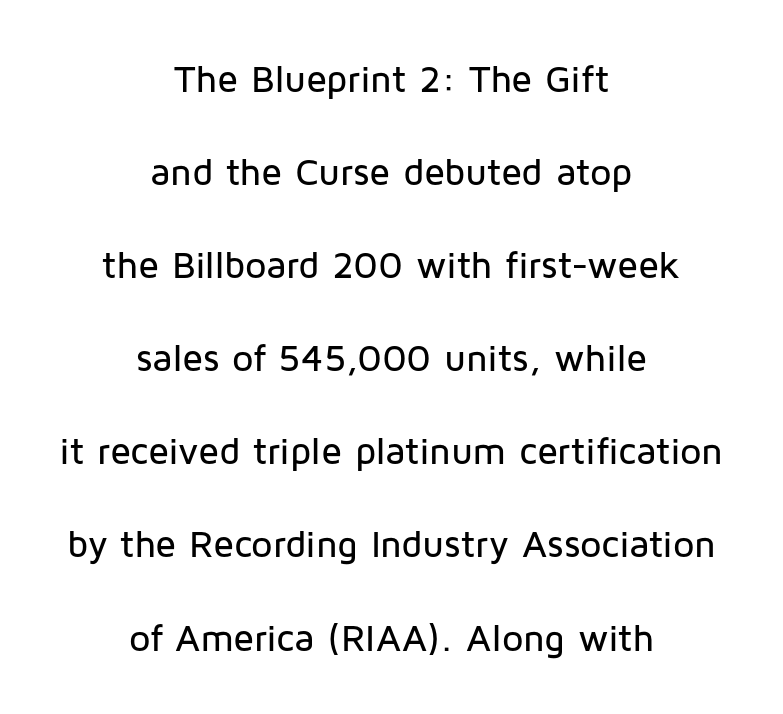
{"serif": "no", "italic": "no", "width": "normal", "stroke_contrast": "low", "x_height": "medium", "monospaced": "no", "underline": "no", "align": "center", "line_spacing": "loose", "line_spacing_ratio": 2.45, "letter_spacing": "normal", "letter_spacing_em": 0.0, "glyph_px": 38}
